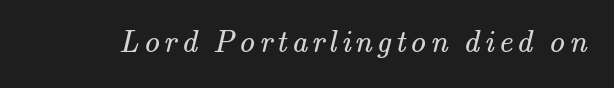
The passage shown is typed in a proportional face where columns would drift. The rendering shows small feet on the letterforms — a serif design. The strip under each line holds only bare page. Weight class: somewhere from thin through regular.
